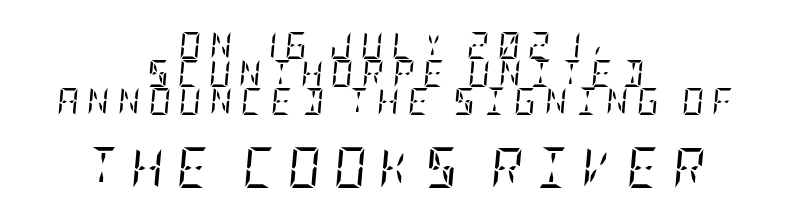
Small over large — that's the arrangement of the two blocks here. The leading is snug, giving the passage a crowded texture. The glyphs look as if they've been sheared to an angle. The paragraph has two soft edges and a firm central axis.
